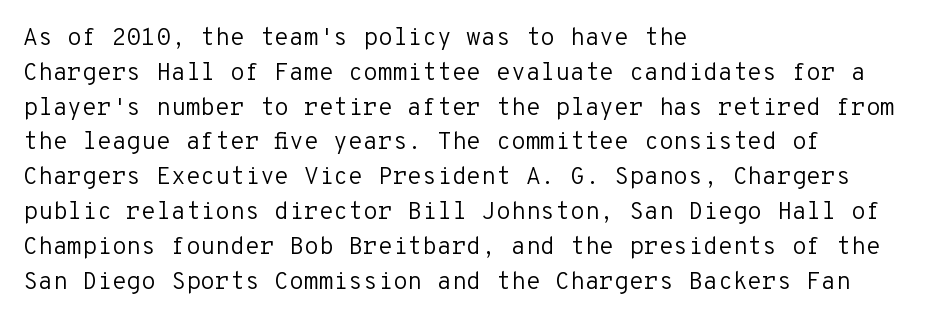
{"italic": "no", "bold": "no", "underline": "no", "align": "left", "line_spacing": "normal", "line_spacing_ratio": 1.45, "letter_spacing": "normal", "letter_spacing_em": 0.0, "glyph_px": 24}
